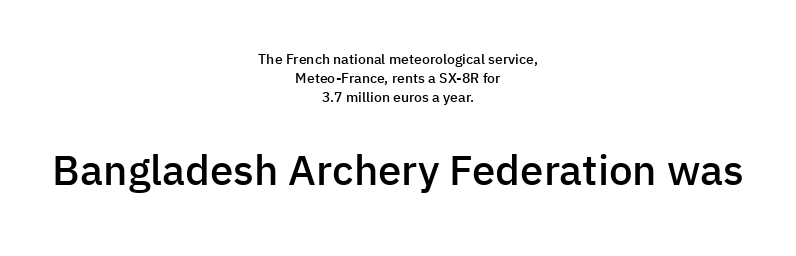
Q: Is the text bold? A: Semi-bold.
Q: Is the text italic (slanted)? A: No, it is upright.
Q: Is the typeface a serif or a sans-serif typeface? A: Sans-serif.
Q: Is the text underlined? A: No.
Q: How is the paragraph aligned? A: Centered.
Q: Is the spacing between letters normal or unusually wide? A: Normal.
Q: Is the spacing between lines tight, normal or loose? A: Normal.
Q: Which block of text is set in a larger size, the first (top) or the second (bottom)? A: The second (bottom) one.
Q: Width (condensed, normal, or wide)? A: Normal.
Q: Stroke contrast? A: Low.
Q: x-height? A: Medium.
Q: Monospaced? A: No.
